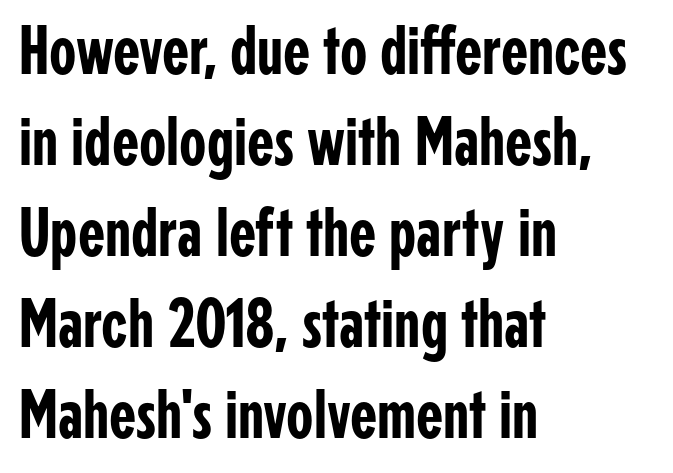
To sum up the face: it is a sans, with no serifs. Each letter keeps its own natural width here, so spacing adapts to shape. The tracking reads as untouched default to a designer's eye. Leading: standard.
